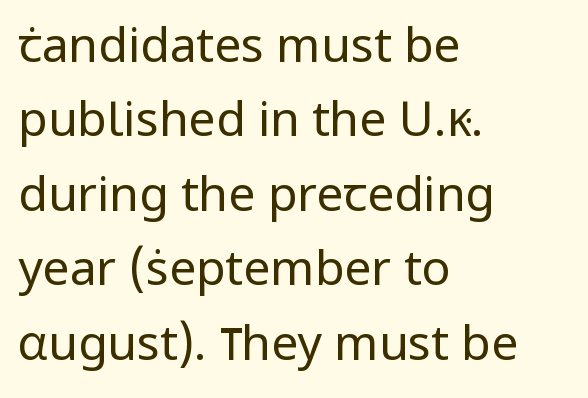
{"serif": "no", "italic": "no", "bold": "no", "weight": "regular", "width": "normal", "stroke_contrast": "low", "x_height": "medium", "monospaced": "no", "underline": "no", "align": "left", "line_spacing": "normal", "line_spacing_ratio": 1.55, "letter_spacing": "normal", "letter_spacing_em": 0.0, "glyph_px": 48}
